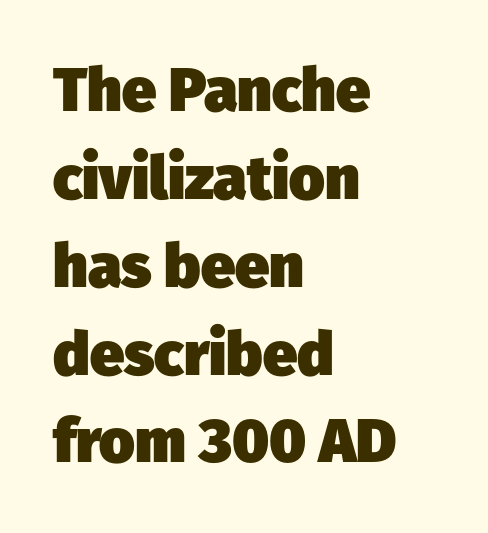
Q: Is the text bold? A: Yes.
Q: Is the typeface a serif or a sans-serif typeface? A: Sans-serif.
Q: Is the text underlined? A: No.
Q: How is the paragraph aligned? A: Left-aligned.
Q: Is the spacing between letters normal or unusually wide? A: Normal.
Q: Is the spacing between lines tight, normal or loose? A: Normal.
Q: Width (condensed, normal, or wide)? A: Normal.
Q: Stroke contrast? A: Low.
Q: x-height? A: Medium.
Q: Monospaced? A: No.
